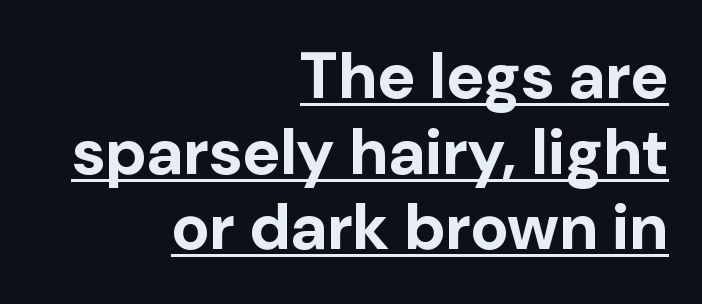
{"serif": "no", "italic": "no", "bold": "yes", "weight": "bold", "width": "normal", "stroke_contrast": "low", "x_height": "medium", "monospaced": "no", "underline": "yes", "align": "right", "line_spacing_ratio": 1.18, "letter_spacing": "normal", "letter_spacing_em": 0.0, "glyph_px": 64}
